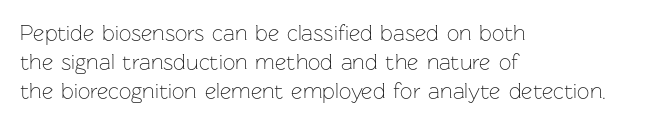
{"italic": "no", "bold": "no", "underline": "no", "align": "left", "line_spacing": "normal", "line_spacing_ratio": 1.32, "letter_spacing": "normal", "letter_spacing_em": 0.0, "glyph_px": 22}
